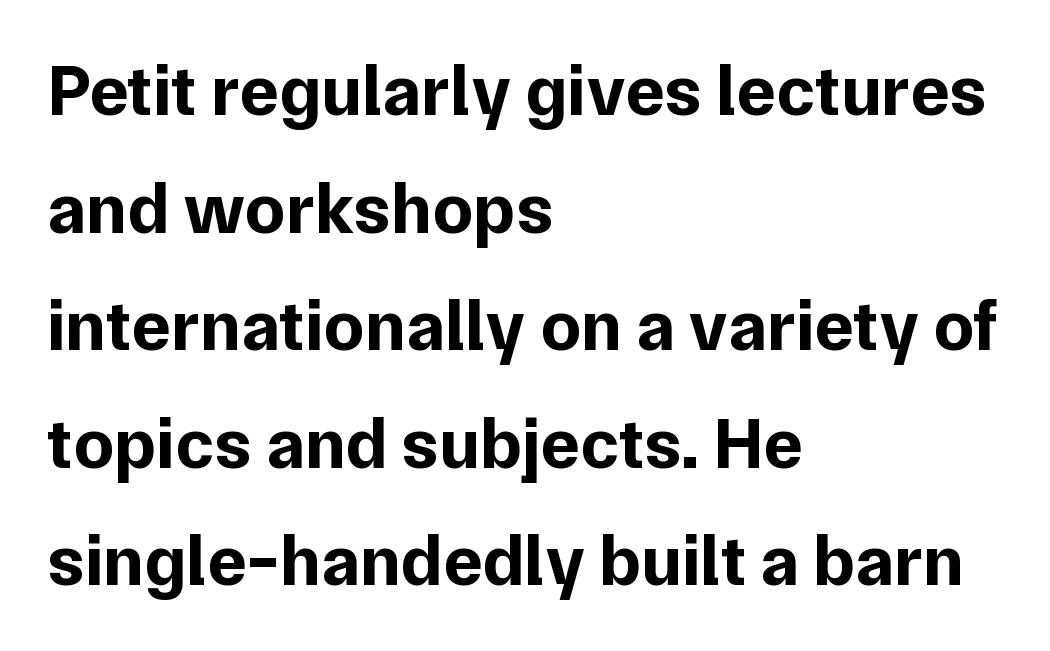
The image shows 73 px bold sans-serif type, upright; set left-aligned, normal line spacing (1.61x), normal letter spacing, not underlined; low stroke contrast and a medium x-height.
